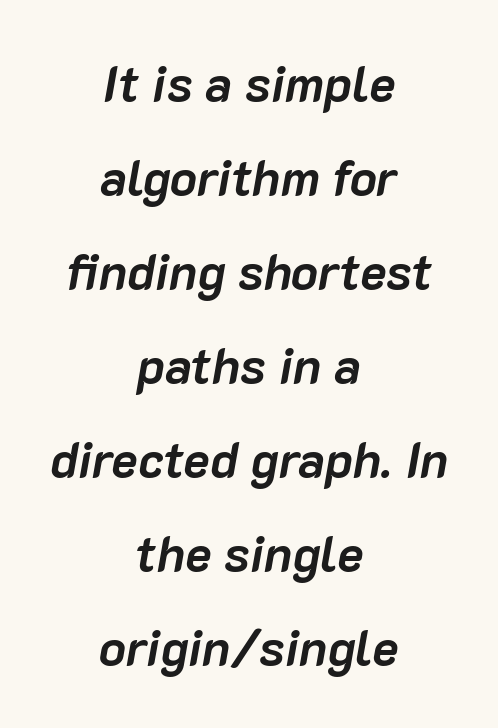
Q: Is the text bold? A: Yes.
Q: Is the text italic (slanted)? A: Yes, it leans right by about 10 degrees.
Q: Is the text underlined? A: No.
Q: How is the paragraph aligned? A: Centered.
Q: Is the spacing between letters normal or unusually wide? A: Normal.
Q: Width (condensed, normal, or wide)? A: Normal.
Q: Stroke contrast? A: Low.
Q: x-height? A: Medium.
Q: Monospaced? A: No.
